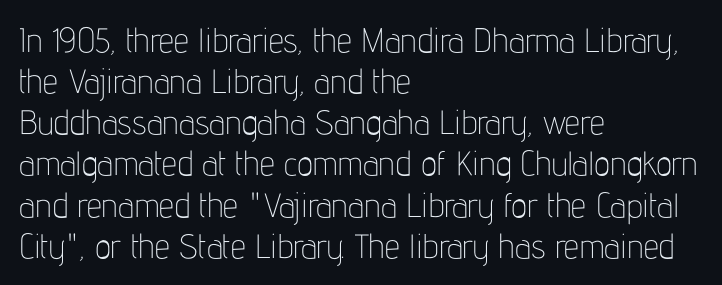
Q: Is the text bold? A: No.
Q: Is the text italic (slanted)? A: No, it is upright.
Q: Is the typeface a serif or a sans-serif typeface? A: Sans-serif.
Q: Is the text underlined? A: No.
Q: How is the paragraph aligned? A: Left-aligned.
Q: Is the spacing between letters normal or unusually wide? A: Normal.
Q: Width (condensed, normal, or wide)? A: Condensed.
Q: Stroke contrast? A: Low.
Q: x-height? A: Medium.
Q: Monospaced? A: No.
